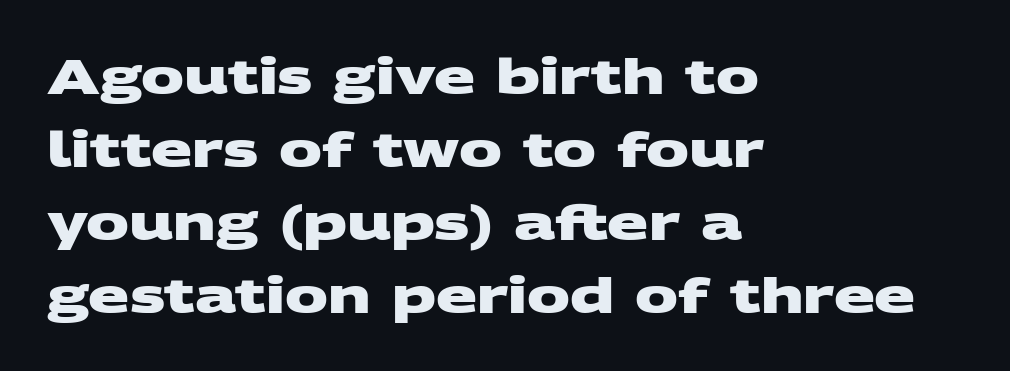
The image shows 48 px heavy, wide sans-serif type; set left-aligned, normal line spacing (1.52x), normal letter spacing, not underlined; medium stroke contrast and a large x-height.
